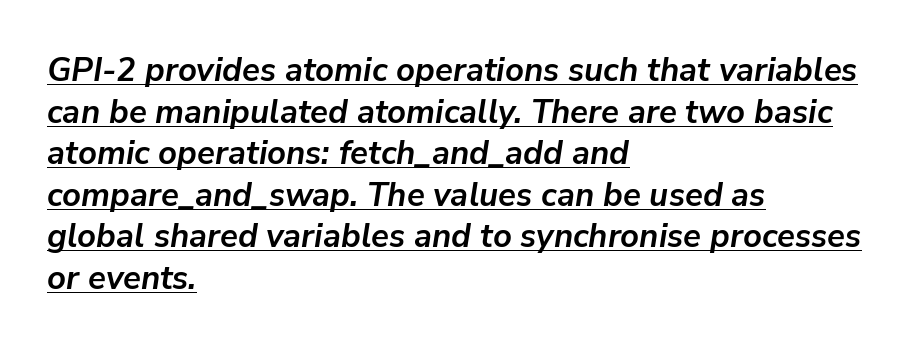
The image shows 33 px semibold type, italic (leaning right); set left-aligned, normal line spacing (1.26x), normal letter spacing, underlined; low stroke contrast and a medium x-height.
